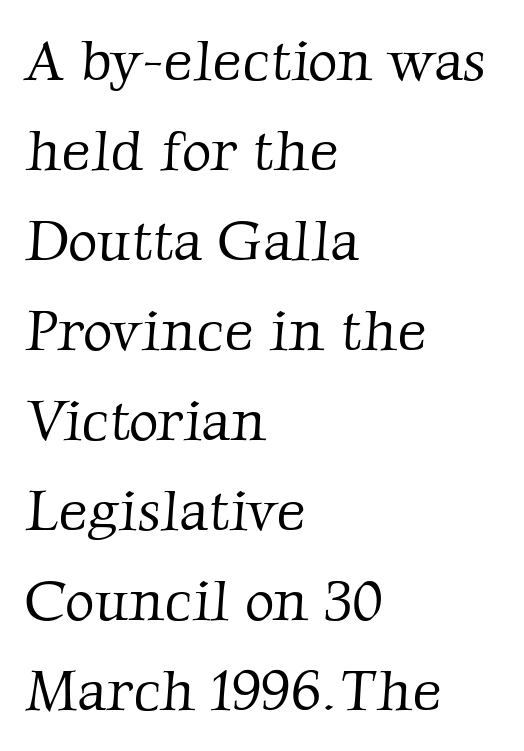
The image shows 57 px light serif type; set left-aligned, normal line spacing (1.58x), normal letter spacing, not underlined; low stroke contrast and a medium x-height.
